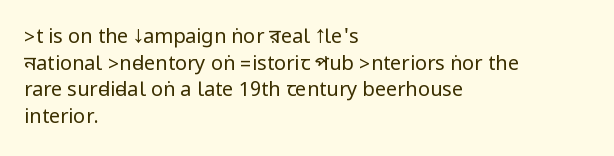
Q: Is the text bold? A: No.
Q: Is the text italic (slanted)? A: No, it is upright.
Q: Is the text underlined? A: No.
Q: How is the paragraph aligned? A: Left-aligned.
Q: Is the spacing between letters normal or unusually wide? A: Normal.
Q: Is the spacing between lines tight, normal or loose? A: Normal.
